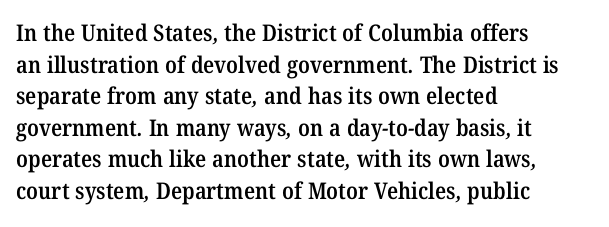
{"bold": "semi", "underline": "no", "align": "left", "line_spacing": "normal", "line_spacing_ratio": 1.37, "letter_spacing": "normal", "letter_spacing_em": 0.0, "glyph_px": 23}
